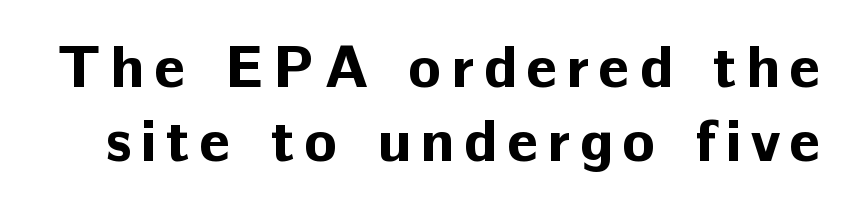
The image shows 60 px bold sans-serif type, upright; set line spacing 1.23x, not underlined; low stroke contrast and a medium x-height.
